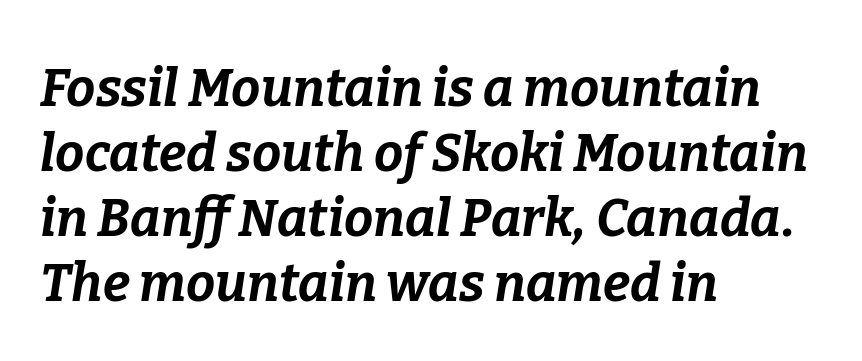
The zone under the glyphs is completely vacant. The rows are spaced the way most documents space them. Here the designer chose a conventional face with non-uniform glyph widths. You'd pick this weight for a headline — it's a proper bold. Does the copy run flush right? No — it runs flush left. Compared with ordinary roman type, these characters are visibly tilted.
